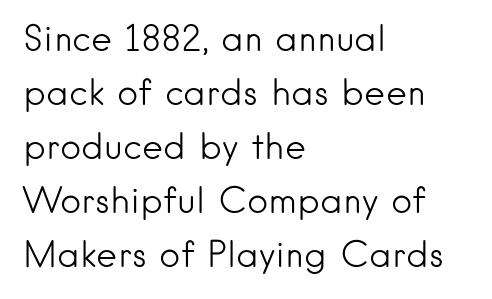
{"serif": "no", "italic": "no", "bold": "no", "weight": "light", "width": "normal", "stroke_contrast": "low", "x_height": "small", "monospaced": "no", "underline": "no", "align": "left", "line_spacing": "normal", "line_spacing_ratio": 1.5, "letter_spacing": "normal", "letter_spacing_em": 0.0, "glyph_px": 36}
